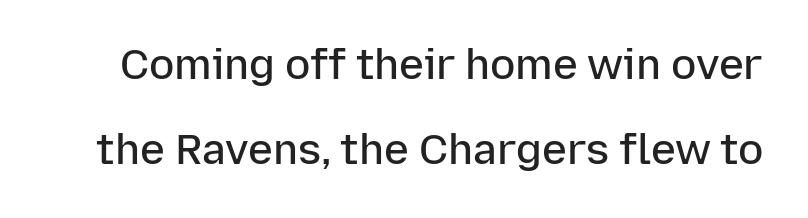
The image shows 42 px semibold sans-serif type, upright; set loose line spacing (2.02x), normal letter spacing, not underlined; low stroke contrast and a medium x-height.
